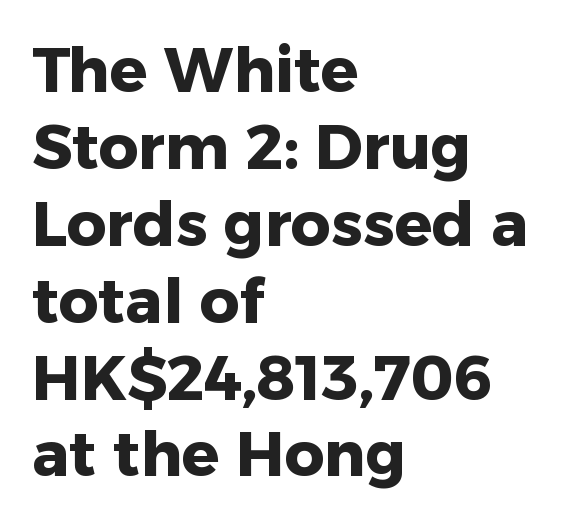
{"serif": "no", "italic": "no", "bold": "yes", "weight": "heavy", "width": "normal", "stroke_contrast": "low", "x_height": "medium", "monospaced": "no", "underline": "no", "align": "left", "line_spacing_ratio": 1.24, "letter_spacing": "normal", "letter_spacing_em": 0.0, "glyph_px": 62}
